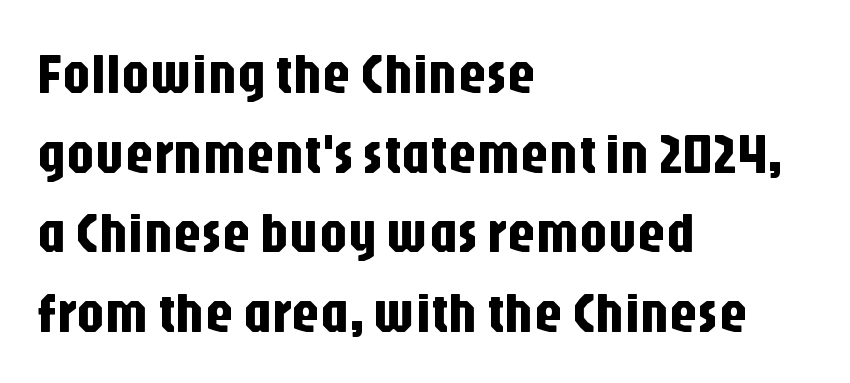
Q: Is the text italic (slanted)? A: No, it is upright.
Q: Is the typeface a serif or a sans-serif typeface? A: Sans-serif.
Q: Is the text underlined? A: No.
Q: How is the paragraph aligned? A: Left-aligned.
Q: Is the spacing between letters normal or unusually wide? A: Normal.
Q: Is the spacing between lines tight, normal or loose? A: Normal.
Q: Width (condensed, normal, or wide)? A: Condensed.
Q: Stroke contrast? A: Low.
Q: x-height? A: Large.
Q: Monospaced? A: No.
